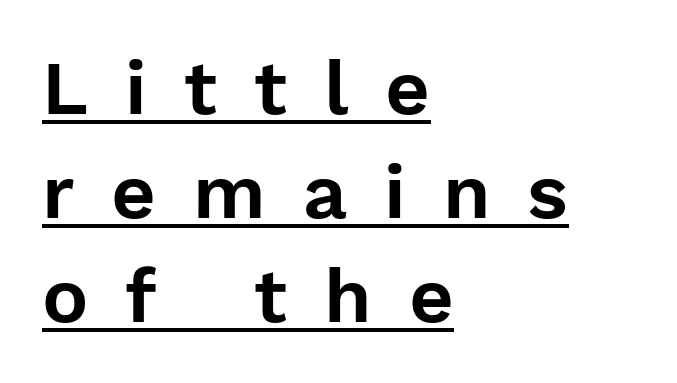
The letters stand upright; this is a roman face. Underlining? Definitely there. Spacing between characters has been opened up far beyond the box default. The characters display no serif detailing; their extremities are plain. Note the varied advance widths — an 'i' is clearly narrower than an 'm'.
